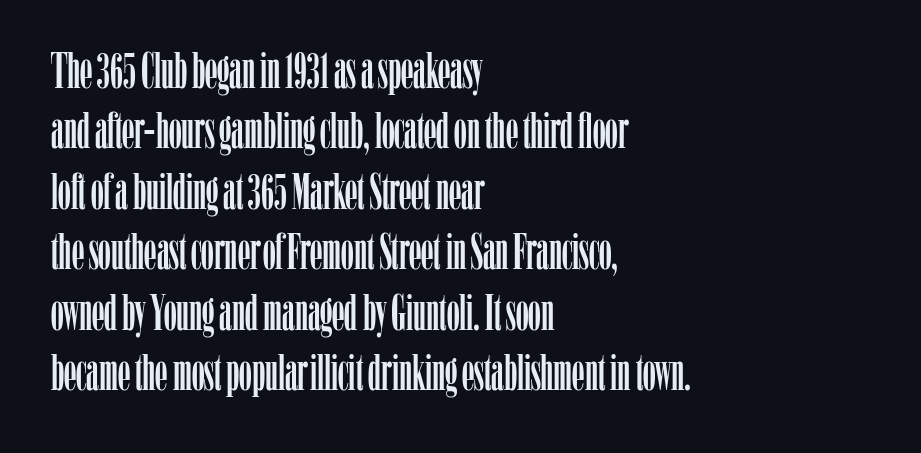
The image shows 50 px condensed serif type, upright; set left-aligned, line spacing 1.21x, normal letter spacing, not underlined; low stroke contrast and a medium x-height.
